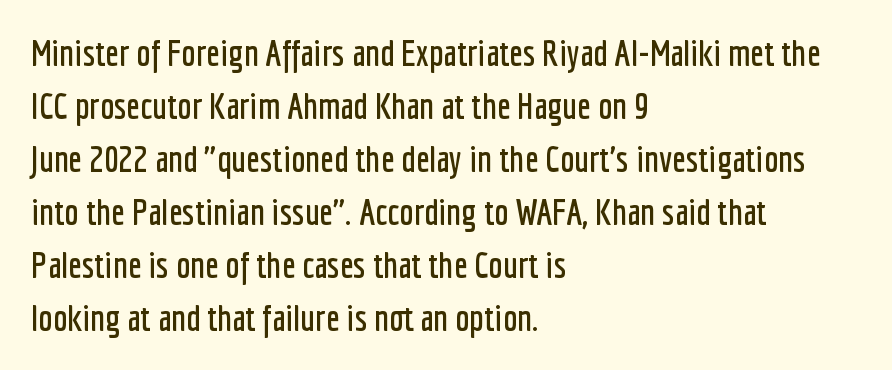
Q: Is the text italic (slanted)? A: No, it is upright.
Q: Is the typeface a serif or a sans-serif typeface? A: Sans-serif.
Q: Is the text underlined? A: No.
Q: How is the paragraph aligned? A: Left-aligned.
Q: Is the spacing between letters normal or unusually wide? A: Normal.
Q: Is the spacing between lines tight, normal or loose? A: Normal.
Q: Width (condensed, normal, or wide)? A: Condensed.
Q: Stroke contrast? A: Low.
Q: x-height? A: Medium.
Q: Monospaced? A: No.
